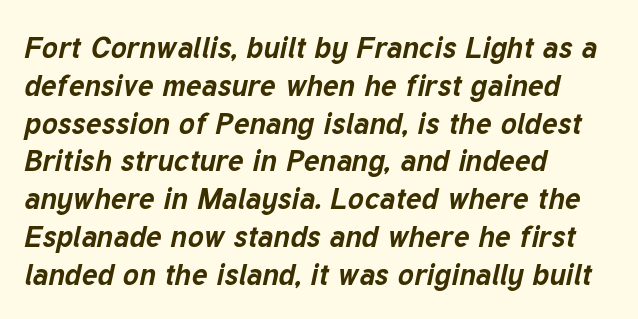
{"italic": "yes", "lean": "right", "slant_degrees": 12, "bold": "yes", "weight": "bold", "width": "normal", "stroke_contrast": "low", "x_height": "medium", "monospaced": "no", "underline": "no", "align": "left", "line_spacing": "normal", "line_spacing_ratio": 1.26, "letter_spacing": "normal", "letter_spacing_em": 0.0, "glyph_px": 30}
